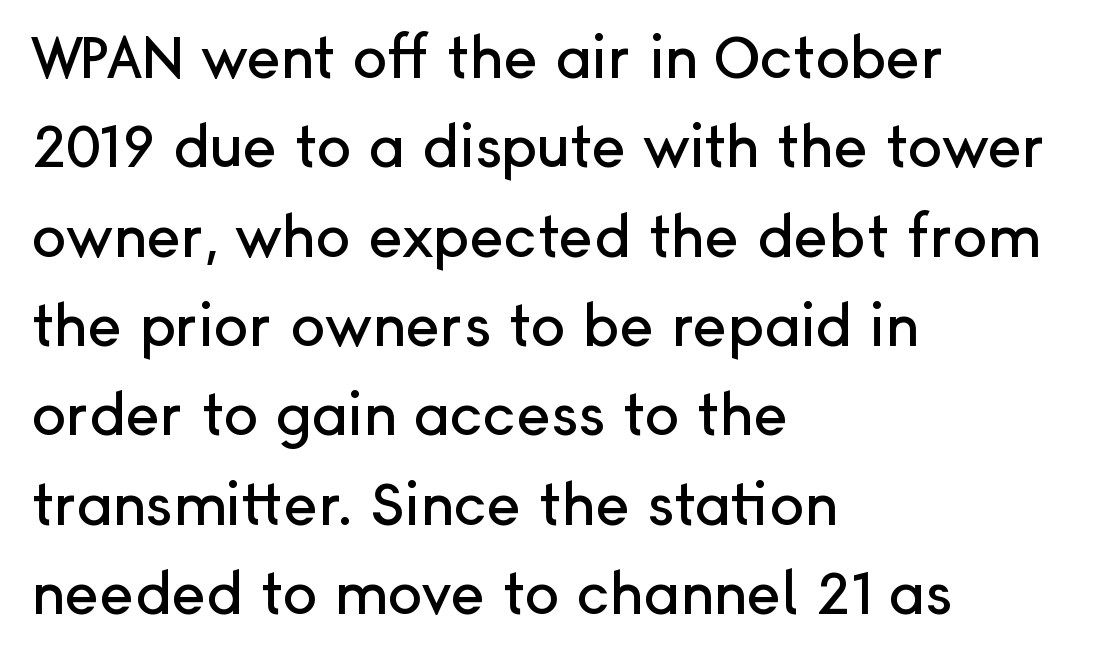
The image shows 58 px sans-serif type, upright; set left-aligned, normal line spacing (1.54x), normal letter spacing, not underlined; low stroke contrast and a medium x-height.
